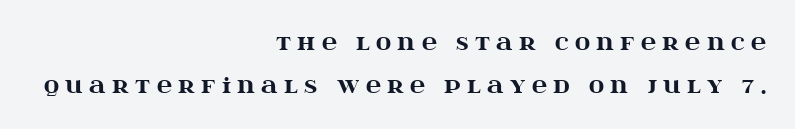
The image shows 21 px bold type, upright; set right-aligned, loose line spacing (2.05x), unusually wide letter spacing (+0.3 em), not underlined.
